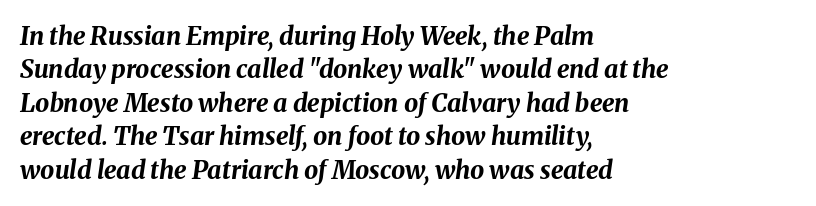
The image shows 25 px bold type, italic (leaning right); set left-aligned, normal line spacing (1.34x), normal letter spacing, not underlined.
